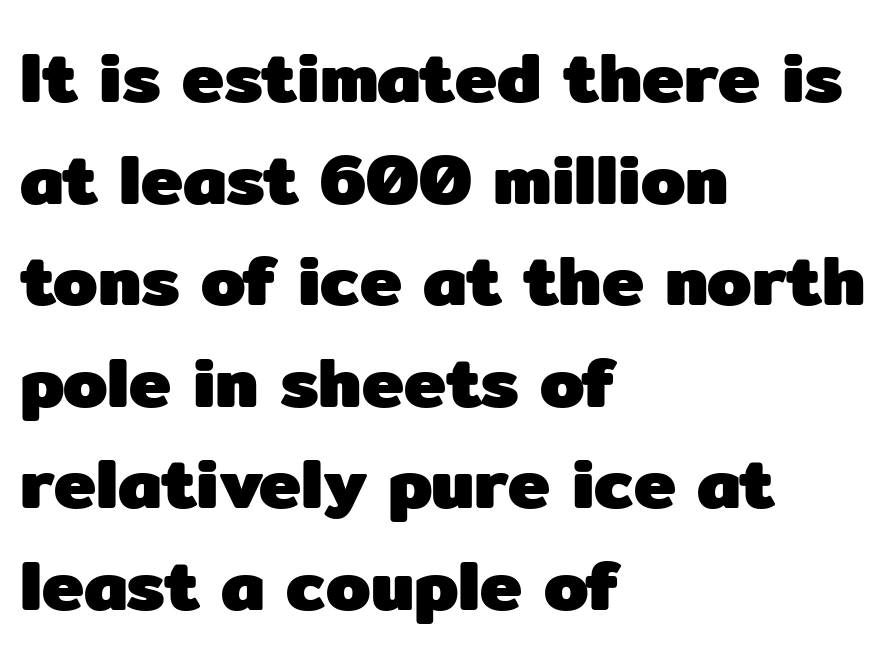
The image shows 71 px heavy sans-serif type, upright; set left-aligned, normal line spacing (1.43x), normal letter spacing, not underlined; low stroke contrast and a medium x-height.
